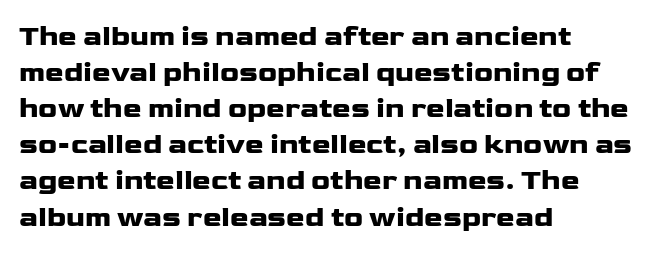
Q: Is the text bold? A: Yes.
Q: Is the text italic (slanted)? A: No, it is upright.
Q: Is the typeface a serif or a sans-serif typeface? A: Sans-serif.
Q: Is the text underlined? A: No.
Q: How is the paragraph aligned? A: Left-aligned.
Q: Is the spacing between letters normal or unusually wide? A: Normal.
Q: Is the spacing between lines tight, normal or loose? A: Normal.
Q: Width (condensed, normal, or wide)? A: Wide.
Q: Stroke contrast? A: Low.
Q: x-height? A: Medium.
Q: Monospaced? A: No.
